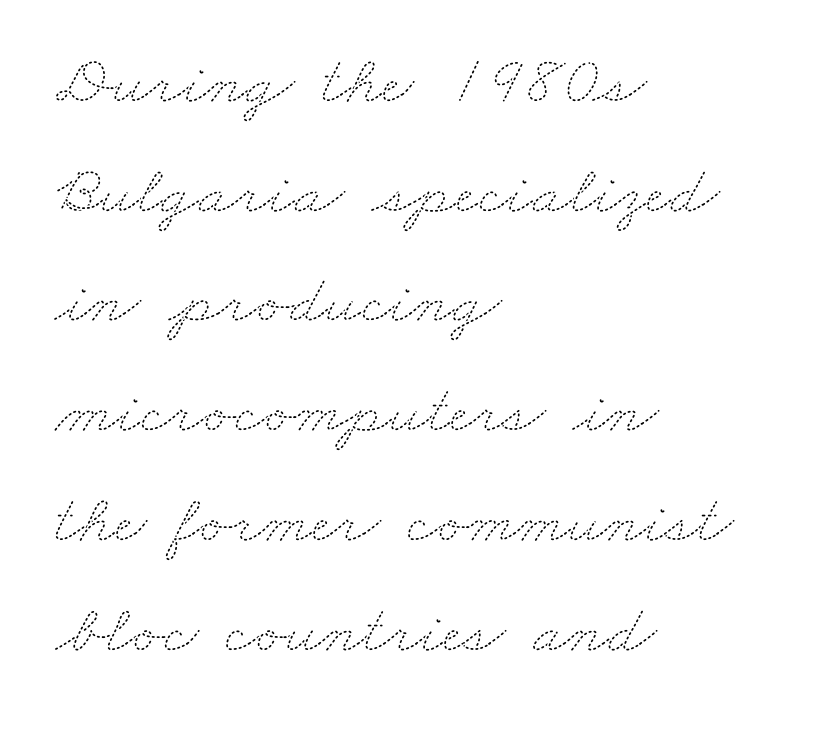
{"bold": "no", "weight": "thin", "width": "wide", "stroke_contrast": "medium", "x_height": "small", "monospaced": "no", "underline": "no", "align": "left", "line_spacing": "normal", "line_spacing_ratio": 1.59, "letter_spacing": "normal", "letter_spacing_em": 0.0, "glyph_px": 69}
